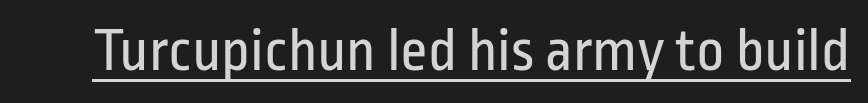
Q: Is the text bold? A: No.
Q: Is the text italic (slanted)? A: No, it is upright.
Q: Is the typeface a serif or a sans-serif typeface? A: Sans-serif.
Q: Is the text underlined? A: Yes.
Q: Is the spacing between letters normal or unusually wide? A: Normal.
Q: Width (condensed, normal, or wide)? A: Condensed.
Q: Stroke contrast? A: Low.
Q: x-height? A: Medium.
Q: Monospaced? A: No.
